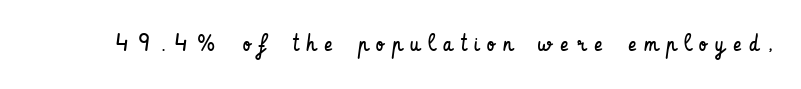
The lettering holds an erect, upright posture throughout. The tracking jumps out immediately: characters are airy and widely separated. Counters stay open thanks to moderate or lighter strokes. Decoration check: the copy has no underline.
